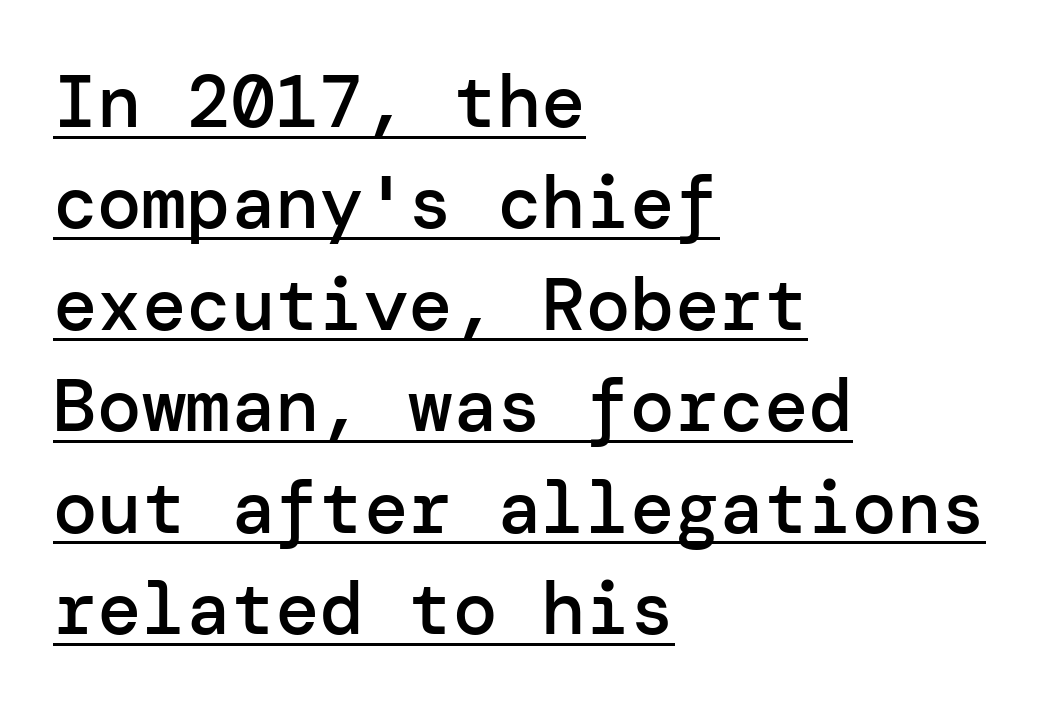
{"serif": "no", "italic": "no", "bold": "semi", "weight": "semibold", "width": "normal", "stroke_contrast": "low", "x_height": "medium", "underline": "yes", "align": "left", "line_spacing": "normal", "line_spacing_ratio": 1.37, "letter_spacing": "normal", "letter_spacing_em": 0.0, "glyph_px": 74}
